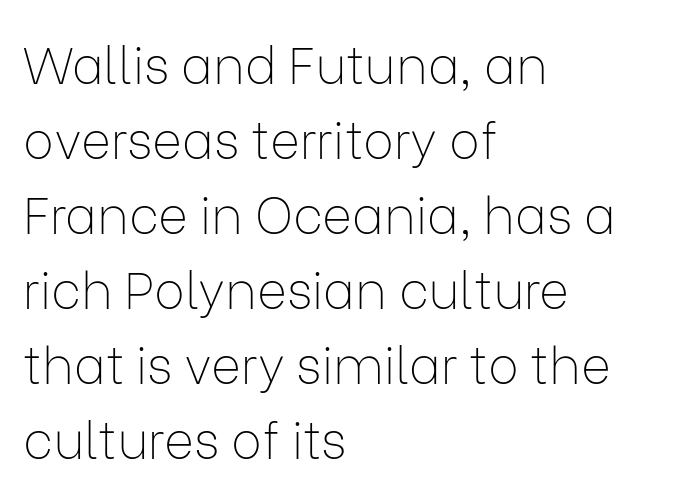
Q: Is the text bold? A: No.
Q: Is the text italic (slanted)? A: No, it is upright.
Q: Is the typeface a serif or a sans-serif typeface? A: Sans-serif.
Q: Is the text underlined? A: No.
Q: How is the paragraph aligned? A: Left-aligned.
Q: Is the spacing between letters normal or unusually wide? A: Normal.
Q: Is the spacing between lines tight, normal or loose? A: Normal.
Q: Width (condensed, normal, or wide)? A: Normal.
Q: Stroke contrast? A: Low.
Q: x-height? A: Medium.
Q: Monospaced? A: No.
